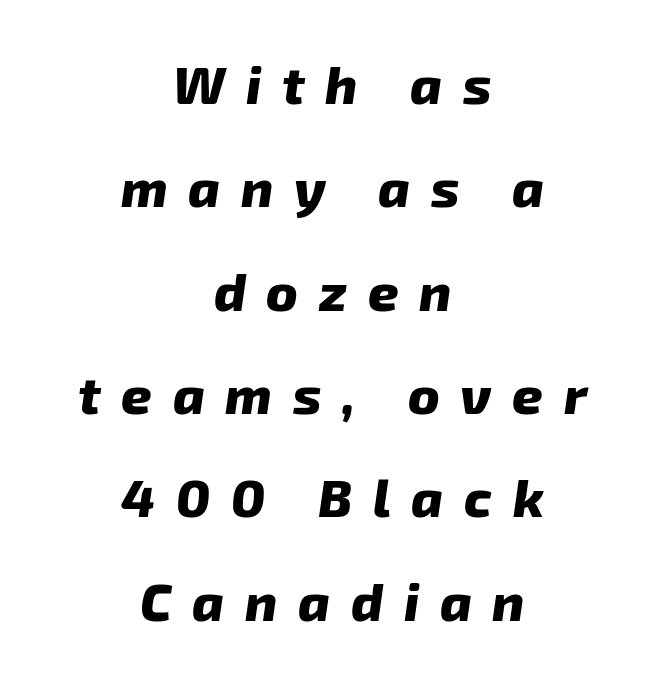
The image shows 53 px heavy type, italic (leaning right); set centered, loose line spacing (1.95x), unusually wide letter spacing (+0.39 em), not underlined; low stroke contrast and a medium x-height.
